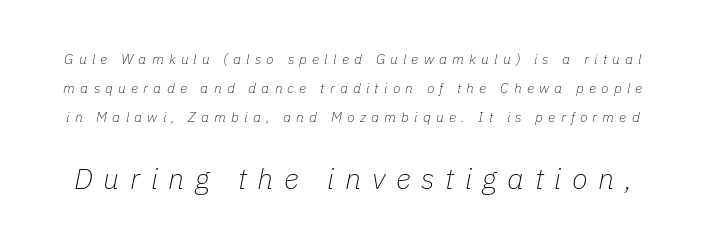
{"italic": "yes", "lean": "right", "slant_degrees": 11, "bold": "no", "weight": "thin", "width": "normal", "stroke_contrast": "low", "x_height": "medium", "monospaced": "no", "underline": "no", "line_spacing": "loose", "line_spacing_ratio": 2.07, "letter_spacing": "wide", "letter_spacing_em": 0.37, "larger_block": "second", "size_ratio": 2.07, "glyph_px": 29}
